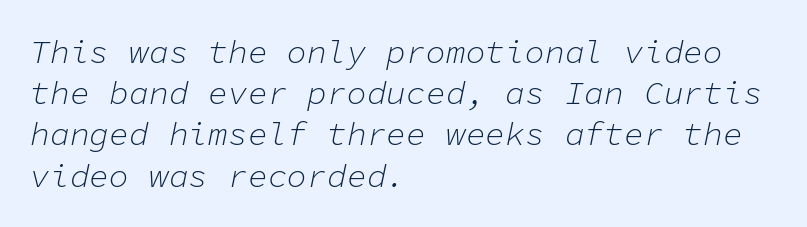
Plain, unruled lines of type. Italic: yes, the glyphs are oblique. Every row of glyphs begins at an identical x-position on the left. Spacing verdict: monospaced, one width for all characters. What's the leading like? Ordinary, nothing unusual. Inter-character spacing is left at the font's built-in metrics.
